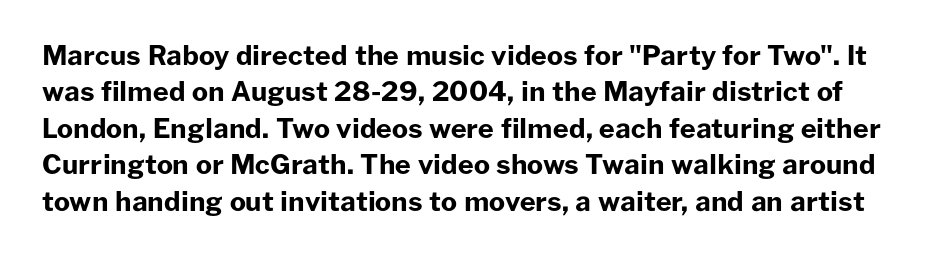
{"italic": "no", "bold": "yes", "underline": "no", "line_spacing": "normal", "line_spacing_ratio": 1.35, "letter_spacing": "normal", "letter_spacing_em": 0.0, "glyph_px": 27}
